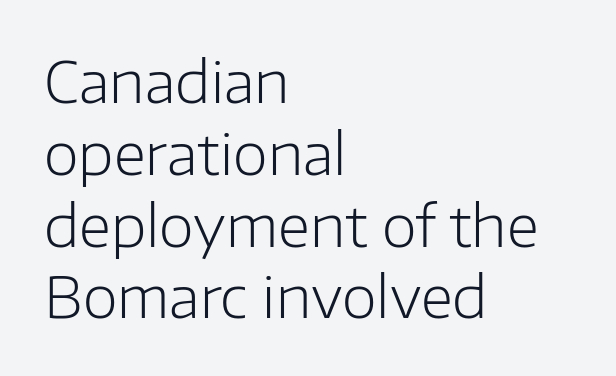
{"serif": "no", "italic": "no", "bold": "no", "weight": "light", "width": "normal", "stroke_contrast": "low", "x_height": "medium", "monospaced": "no", "underline": "no", "align": "left", "line_spacing": "normal", "line_spacing_ratio": 1.26, "letter_spacing": "normal", "letter_spacing_em": 0.0, "glyph_px": 57}
